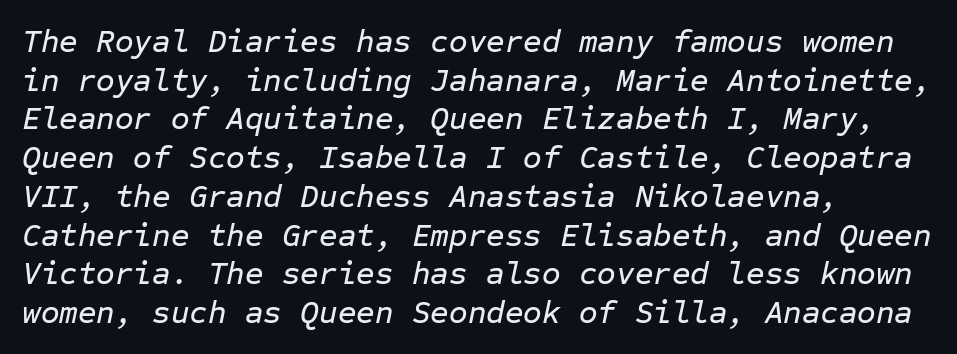
The axis of the letterforms is tilted away from vertical. The glyphs are unaccompanied by any horizontal stroke below them. Do the characters align in a grid? Yes, the font is monospaced. Does the copy run flush right? No — it runs flush left. Does extra space separate the letters? No, they use regular spacing.
